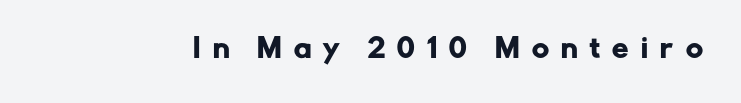
The image shows 26 px text type, upright; set unusually wide letter spacing (+0.47 em), not underlined.
